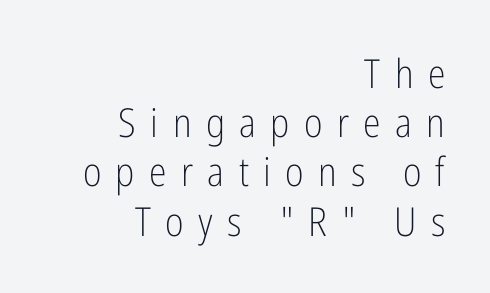
The image shows 40 px light, condensed sans-serif type, upright; set right-aligned, line spacing 1.23x, unusually wide letter spacing (+0.36 em), not underlined; low stroke contrast and a medium x-height.
